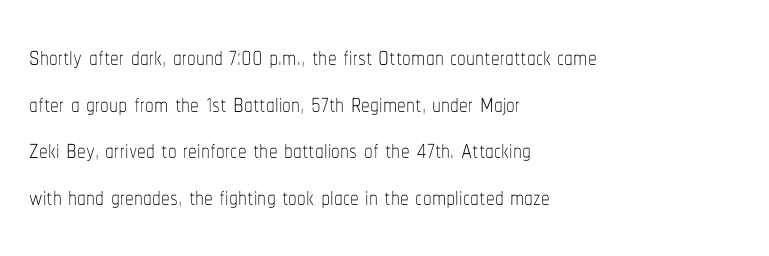
Students, note that the glyphs here touch the page at normal intervals. The passage shown is not bold in any degree. Visually the block forms a straight wall on the left and a jagged coastline on the right. The space beneath each line is pristine and unruled.
